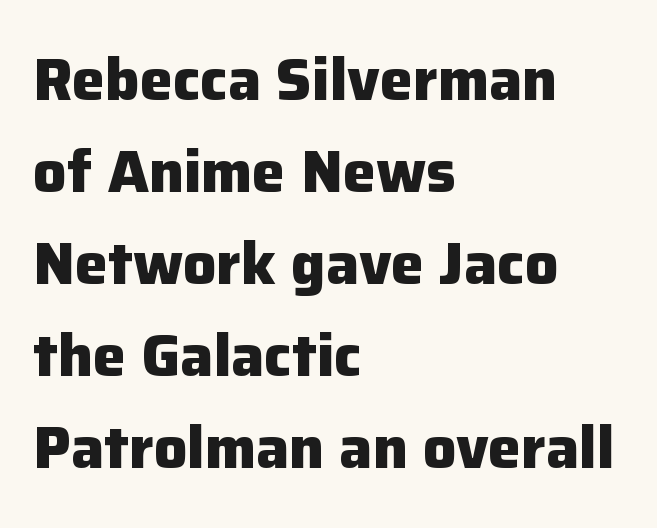
Q: Is the text bold? A: Yes.
Q: Is the text italic (slanted)? A: No, it is upright.
Q: Is the typeface a serif or a sans-serif typeface? A: Sans-serif.
Q: Is the text underlined? A: No.
Q: How is the paragraph aligned? A: Left-aligned.
Q: Is the spacing between letters normal or unusually wide? A: Normal.
Q: Is the spacing between lines tight, normal or loose? A: Normal.
Q: Width (condensed, normal, or wide)? A: Normal.
Q: Stroke contrast? A: Low.
Q: x-height? A: Medium.
Q: Monospaced? A: No.
